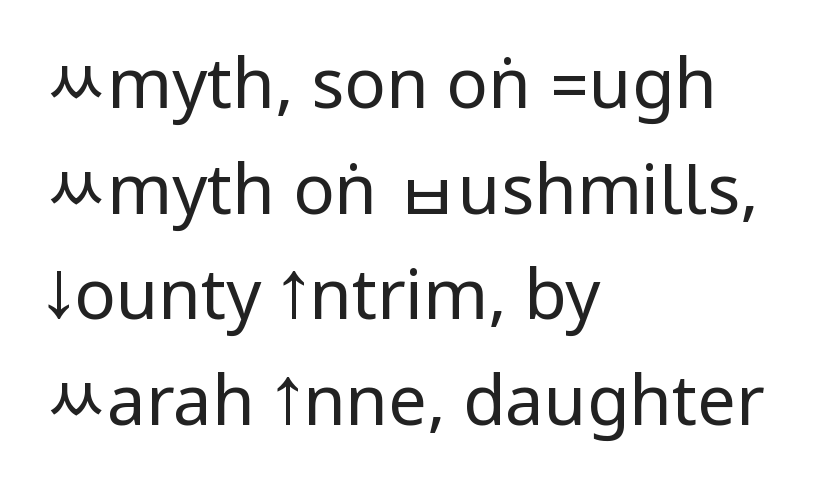
{"serif": "no", "italic": "no", "bold": "no", "weight": "regular", "width": "condensed", "stroke_contrast": "low", "underline": "no", "align": "left", "line_spacing": "normal", "line_spacing_ratio": 1.53, "letter_spacing": "normal", "letter_spacing_em": 0.0, "glyph_px": 69}
